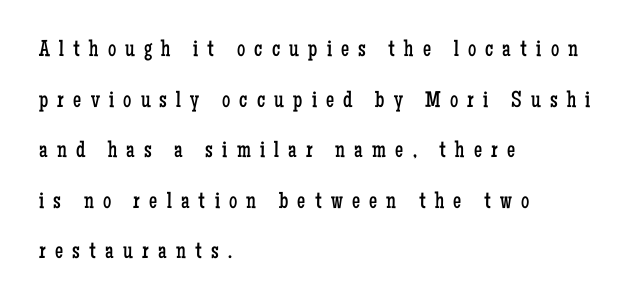
The image shows 23 px text type, upright; set left-aligned, loose line spacing (2.2x), unusually wide letter spacing (+0.4 em), not underlined.
